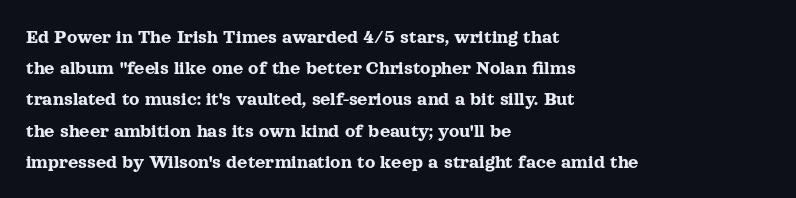
You could call the tracking neutral — neither tight nor loose. No italicization has been applied; the sample stays upright. Just letters on the line, the space beneath them empty. Compared with typical paragraphs, the rows here are spaced about the same.
